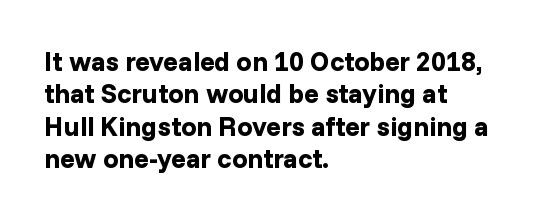
The space directly below the letters is spotless. Heavy-handed strokes throughout: this text is bold. If you drew a ruler down the left edge, every line would touch it. Italic: no, the glyphs are upright roman. Nobody touched the tracking dial on this one.
